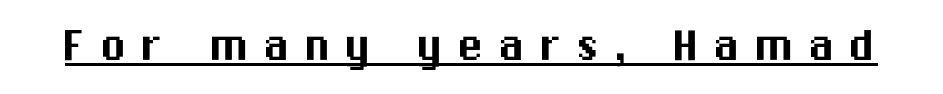
Posture: vertical. The letters advance in unequal steps, a hallmark of proportional type. The glyphs are accompanied by a horizontal stroke just below them. The font family rendered here belongs to the sans-serif group. Students, note that the glyphs here are deliberately spaced far apart.
